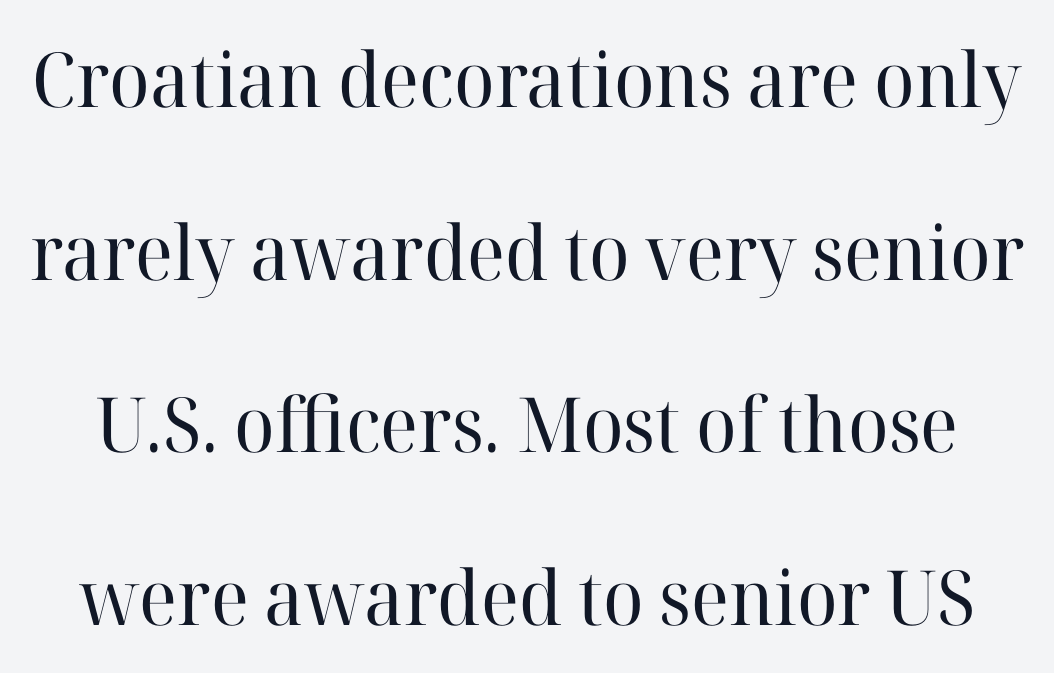
{"serif": "yes", "italic": "no", "bold": "no", "weight": "regular", "width": "normal", "stroke_contrast": "high", "x_height": "medium", "monospaced": "no", "underline": "no", "line_spacing": "loose", "line_spacing_ratio": 2.27, "letter_spacing": "normal", "letter_spacing_em": 0.0, "glyph_px": 76}
